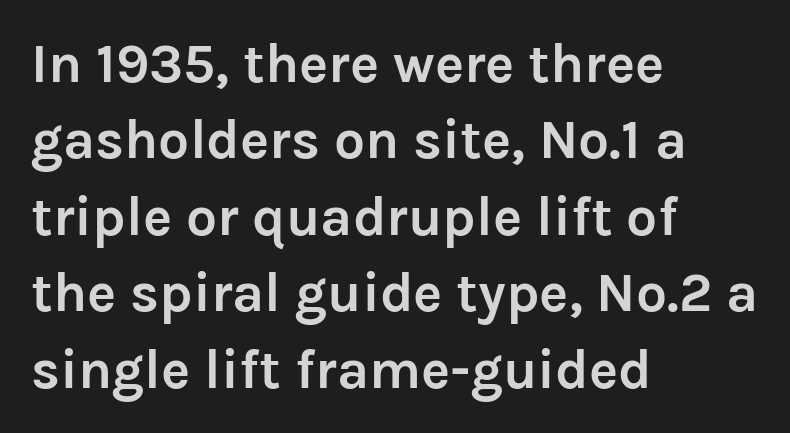
{"serif": "no", "italic": "no", "bold": "yes", "weight": "semibold", "width": "normal", "stroke_contrast": "low", "x_height": "medium", "monospaced": "no", "underline": "no", "align": "left", "line_spacing": "normal", "line_spacing_ratio": 1.39, "letter_spacing": "normal", "letter_spacing_em": 0.0, "glyph_px": 55}
